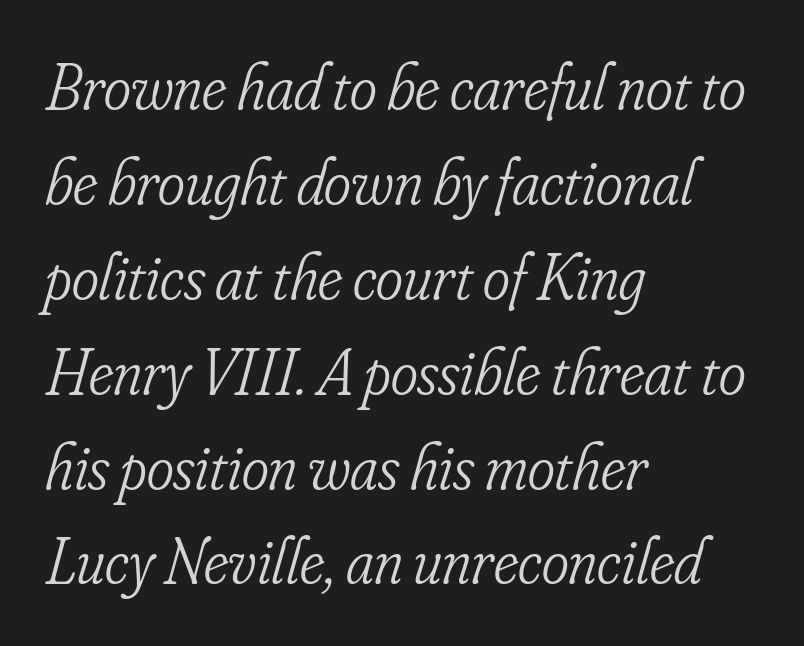
The image shows 65 px light, condensed serif type, italic (leaning right); set left-aligned, normal line spacing (1.46x), normal letter spacing, not underlined; low stroke contrast and a small x-height.
